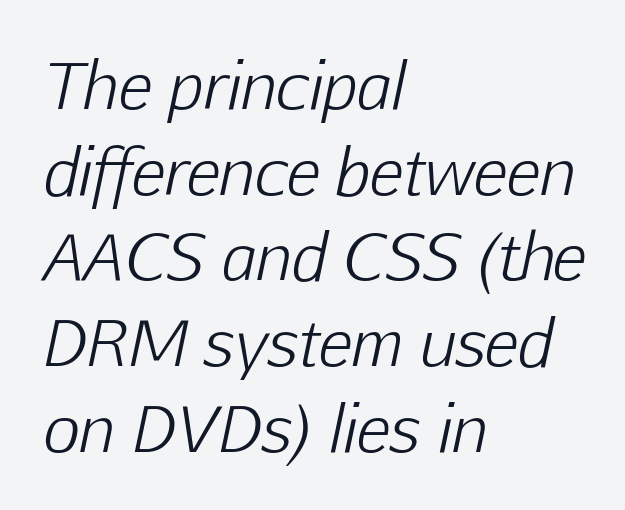
Q: Is the text bold? A: No.
Q: Is the text italic (slanted)? A: Yes, it leans right by about 12 degrees.
Q: Is the text underlined? A: No.
Q: How is the paragraph aligned? A: Left-aligned.
Q: Is the spacing between letters normal or unusually wide? A: Normal.
Q: Is the spacing between lines tight, normal or loose? A: Normal.
Q: Width (condensed, normal, or wide)? A: Normal.
Q: Stroke contrast? A: Low.
Q: x-height? A: Medium.
Q: Monospaced? A: No.
